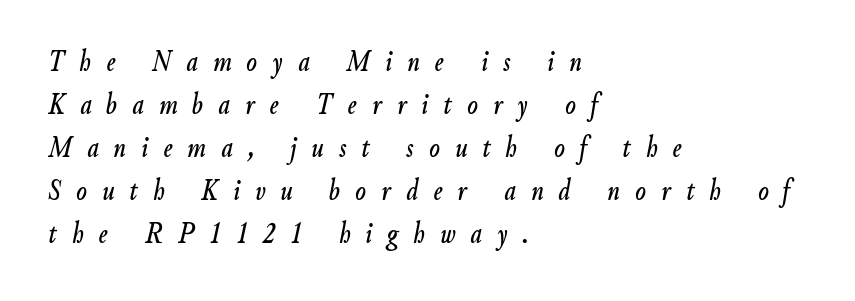
{"italic": "yes", "lean": "right", "slant_degrees": 9, "width": "condensed", "stroke_contrast": "low", "x_height": "small", "monospaced": "no", "underline": "no", "align": "left", "line_spacing": "normal", "line_spacing_ratio": 1.39, "letter_spacing": "wide", "letter_spacing_em": 0.49, "glyph_px": 31}
